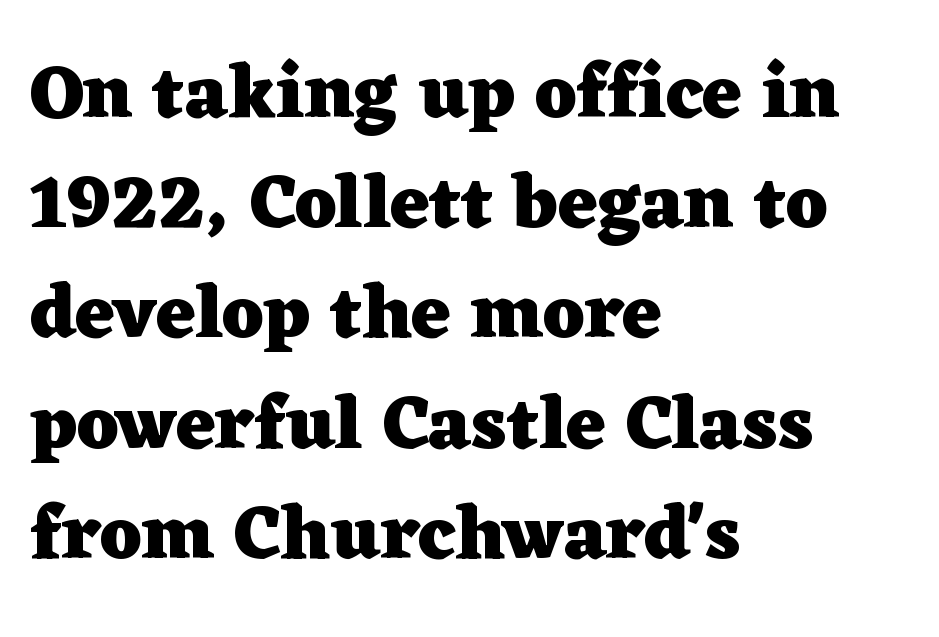
{"serif": "yes", "italic": "no", "bold": "yes", "weight": "heavy", "width": "wide", "stroke_contrast": "low", "x_height": "medium", "monospaced": "no", "underline": "no", "align": "left", "line_spacing": "normal", "line_spacing_ratio": 1.45, "letter_spacing": "normal", "letter_spacing_em": 0.0, "glyph_px": 76}
